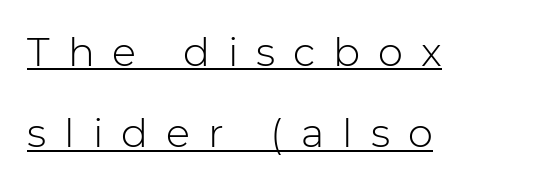
Q: Is the text bold? A: No.
Q: Is the text italic (slanted)? A: No, it is upright.
Q: Is the typeface a serif or a sans-serif typeface? A: Sans-serif.
Q: Is the text underlined? A: Yes.
Q: How is the paragraph aligned? A: Left-aligned.
Q: Is the spacing between letters normal or unusually wide? A: Unusually wide.
Q: Is the spacing between lines tight, normal or loose? A: Loose.
Q: Width (condensed, normal, or wide)? A: Normal.
Q: Stroke contrast? A: Low.
Q: x-height? A: Medium.
Q: Monospaced? A: No.
